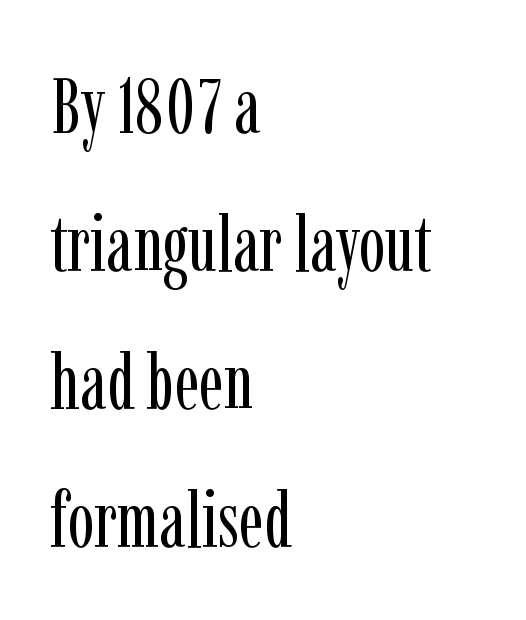
{"serif": "yes", "italic": "no", "bold": "no", "weight": "regular", "width": "condensed", "stroke_contrast": "low", "x_height": "medium", "monospaced": "no", "underline": "no", "align": "left", "line_spacing_ratio": 1.77, "letter_spacing": "normal", "letter_spacing_em": 0.0, "glyph_px": 78}
